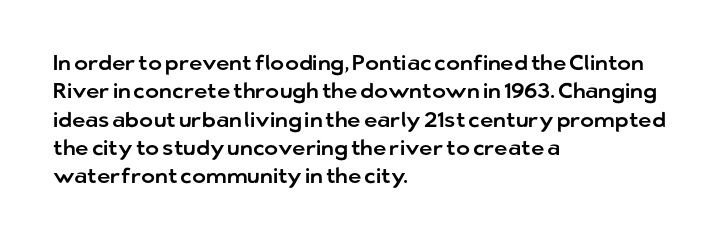
The image shows 21 px text type, upright; set left-aligned, normal line spacing (1.35x), normal letter spacing, not underlined.
